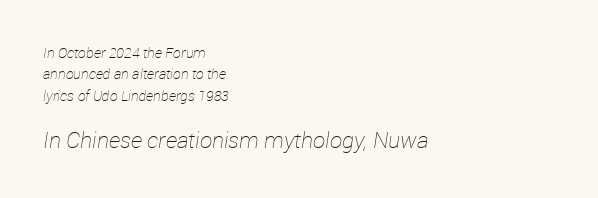
{"italic": "yes", "lean": "right", "slant_degrees": 12, "bold": "no", "underline": "no", "align": "left", "line_spacing": "normal", "line_spacing_ratio": 1.52, "letter_spacing": "normal", "letter_spacing_em": 0.0, "larger_block": "second", "size_ratio": 1.57, "glyph_px": 22}
